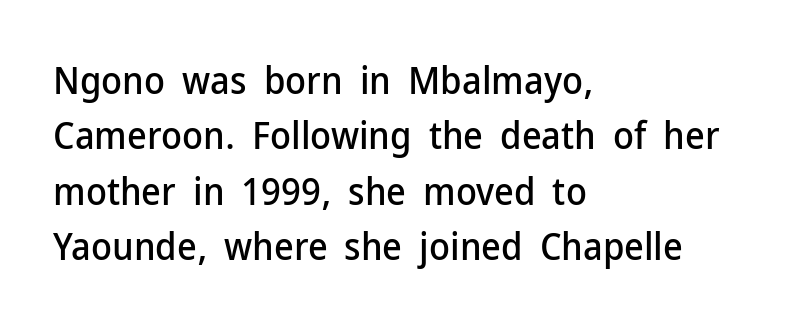
The space between consecutive lines is moderate. Classification — sans serif. The area under the type is left untouched. Compared with typical body copy, the letter spacing here is the same.
